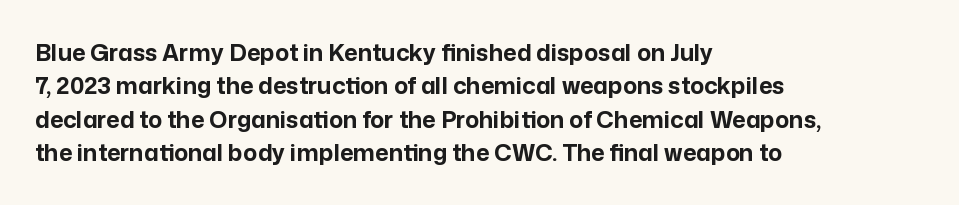
The image shows 23 px bold type, upright; set left-aligned, normal line spacing (1.45x), normal letter spacing, not underlined.
